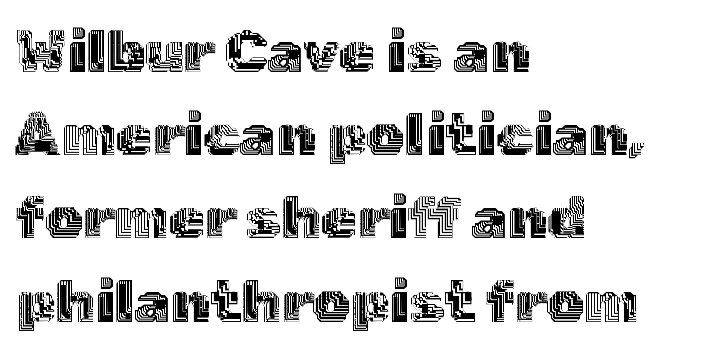
{"italic": "no", "width": "normal", "x_height": "medium", "monospaced": "no", "underline": "no", "align": "left", "line_spacing": "normal", "line_spacing_ratio": 1.41, "letter_spacing": "normal", "letter_spacing_em": 0.0, "glyph_px": 59}
